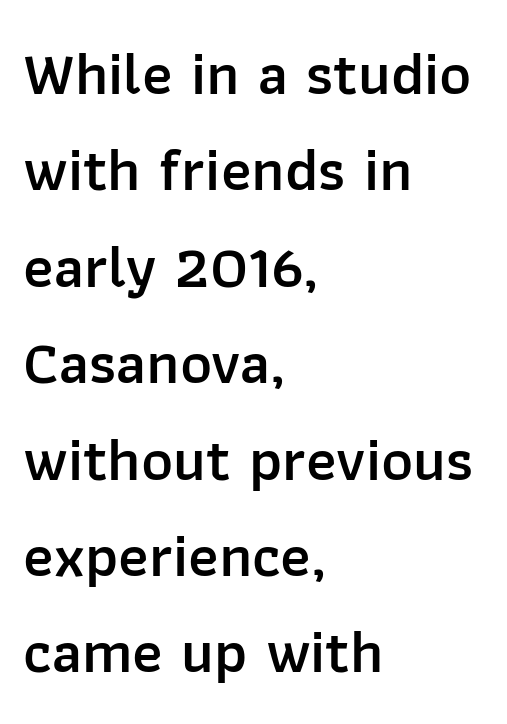
The image shows 61 px semibold sans-serif type, upright; set left-aligned, normal line spacing (1.58x), normal letter spacing, not underlined; low stroke contrast and a medium x-height.
